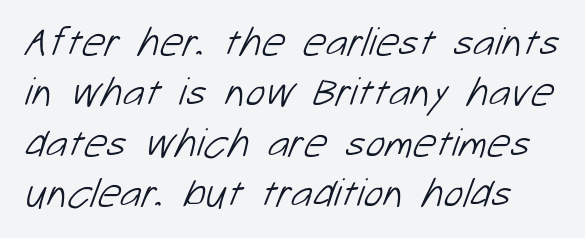
{"serif": "no", "bold": "no", "weight": "light", "width": "normal", "stroke_contrast": "low", "x_height": "medium", "monospaced": "no", "underline": "no", "align": "left", "line_spacing_ratio": 1.23, "letter_spacing": "normal", "letter_spacing_em": 0.0, "glyph_px": 41}
